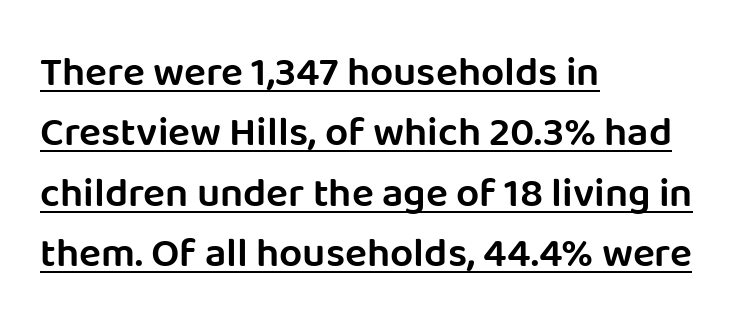
The paragraph has a hard left edge and a soft right edge. The letters are semibold — heavier than regular but short of a full bold. Summary of vertical rhythm: regular, with standard interline spacing. How are the letters spaced? Ordinarily, with no added tracking. Are there feet on the stems? There aren't — it's a sans.
